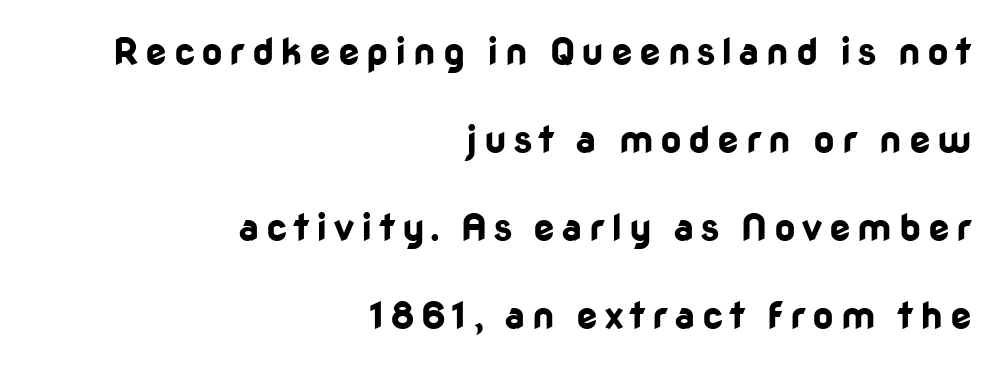
Every row of glyphs terminates at an identical x-position on the right. These lines are rendered in a variable-pitch font. No italicization has been applied; the sample stays upright. Underline: absent. Heavy, bold letterforms. Regarding serifs, this sample does without them.
